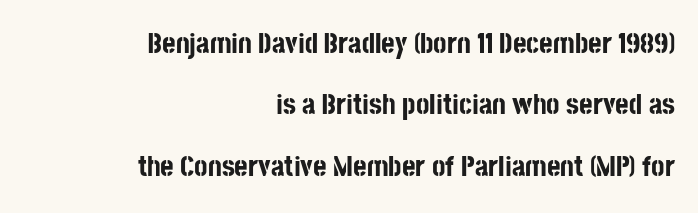
The lines are quadded right. Quick note: not italic, upright. This block would shrink considerably if given ordinary leading; it's expanded now. The face used here is proportionally spaced, like ordinary book or web type. Students, note that the glyphs here touch the page at normal intervals. Lines of text with bare space underneath.
